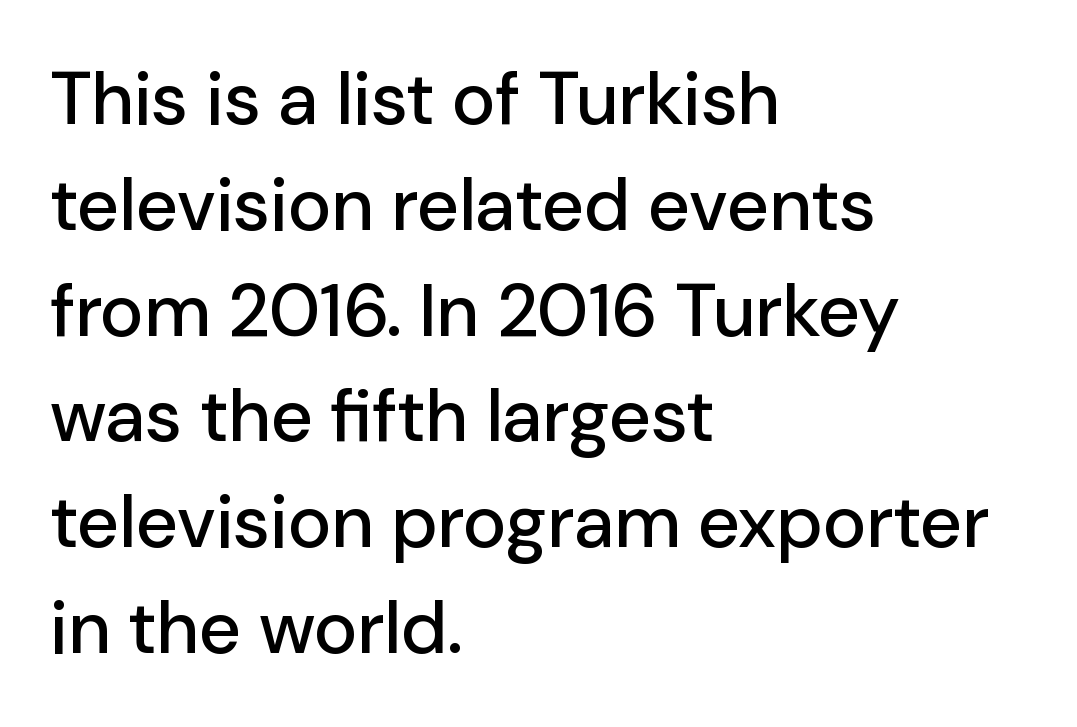
The image shows 74 px sans-serif type, upright; set left-aligned, normal line spacing (1.43x), normal letter spacing, not underlined; low stroke contrast and a medium x-height.
